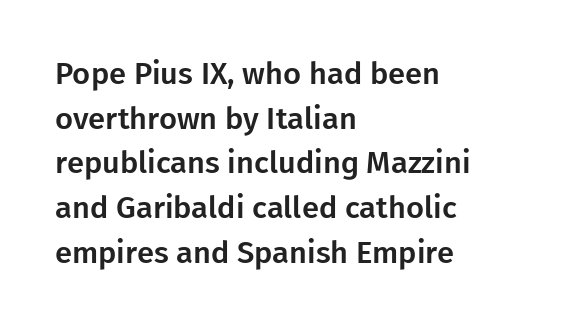
Q: Is the text italic (slanted)? A: No, it is upright.
Q: Is the typeface a serif or a sans-serif typeface? A: Sans-serif.
Q: Is the text underlined? A: No.
Q: How is the paragraph aligned? A: Left-aligned.
Q: Is the spacing between letters normal or unusually wide? A: Normal.
Q: Is the spacing between lines tight, normal or loose? A: Normal.
Q: Width (condensed, normal, or wide)? A: Normal.
Q: Stroke contrast? A: Low.
Q: x-height? A: Medium.
Q: Monospaced? A: No.
